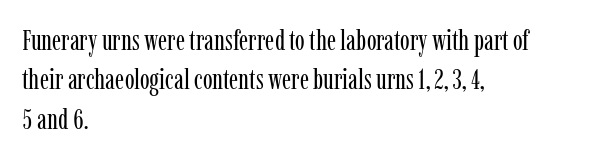
{"serif": "yes", "italic": "no", "bold": "no", "weight": "regular", "width": "condensed", "stroke_contrast": "low", "x_height": "medium", "monospaced": "no", "underline": "no", "align": "left", "line_spacing": "normal", "line_spacing_ratio": 1.36, "letter_spacing": "normal", "letter_spacing_em": 0.0, "glyph_px": 29}
